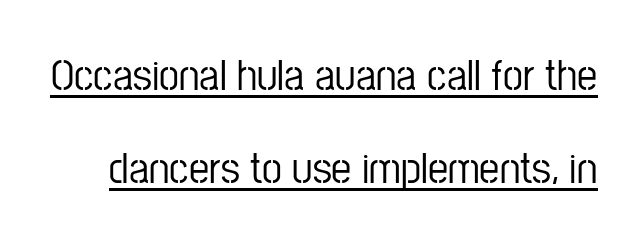
{"serif": "no", "italic": "no", "width": "condensed", "stroke_contrast": "low", "x_height": "medium", "monospaced": "no", "underline": "yes", "line_spacing": "loose", "line_spacing_ratio": 2.07, "letter_spacing": "normal", "letter_spacing_em": 0.0, "glyph_px": 45}
